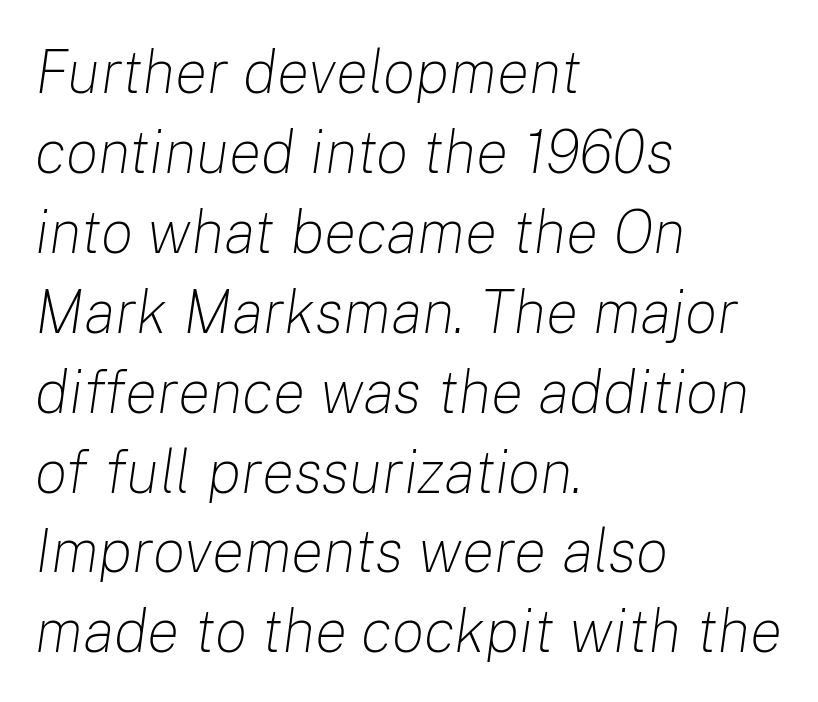
The letters advance in unequal steps, a hallmark of proportional type. The gaps between neighbouring characters are ordinary and unremarkable. The weight would be labelled regular, book, light, or lighter still. The foot of each line stays bare and open. Line spacing here is normal.
